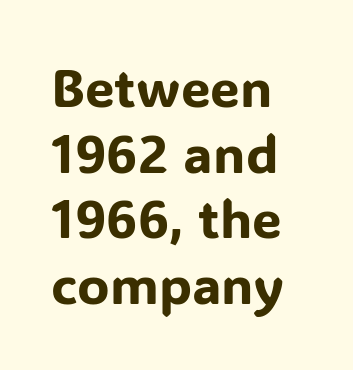
Q: Is the text italic (slanted)? A: No, it is upright.
Q: Is the typeface a serif or a sans-serif typeface? A: Sans-serif.
Q: Is the text underlined? A: No.
Q: How is the paragraph aligned? A: Left-aligned.
Q: Is the spacing between letters normal or unusually wide? A: Normal.
Q: Width (condensed, normal, or wide)? A: Normal.
Q: Stroke contrast? A: Low.
Q: x-height? A: Medium.
Q: Monospaced? A: No.
